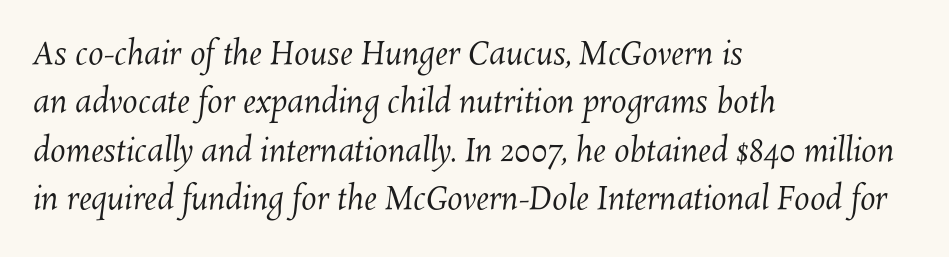
The image shows 31 px regular-weight type; set left-aligned, normal line spacing (1.56x), normal letter spacing, not underlined; medium stroke contrast and a medium x-height.
